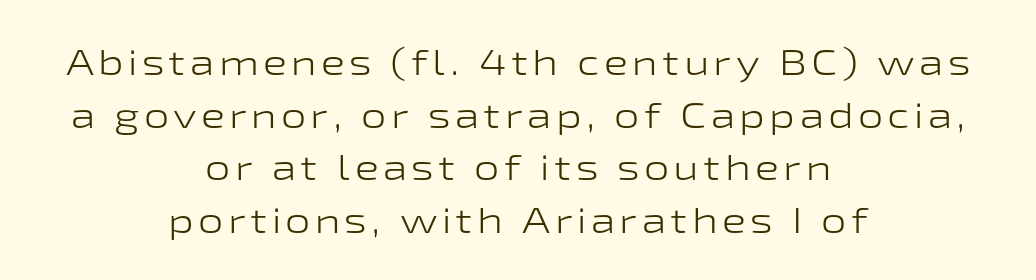
Q: Is the text bold? A: No.
Q: Is the text italic (slanted)? A: No, it is upright.
Q: Is the typeface a serif or a sans-serif typeface? A: Sans-serif.
Q: Is the text underlined? A: No.
Q: How is the paragraph aligned? A: Centered.
Q: Is the spacing between lines tight, normal or loose? A: Normal.
Q: Width (condensed, normal, or wide)? A: Wide.
Q: Stroke contrast? A: Low.
Q: x-height? A: Medium.
Q: Monospaced? A: No.
